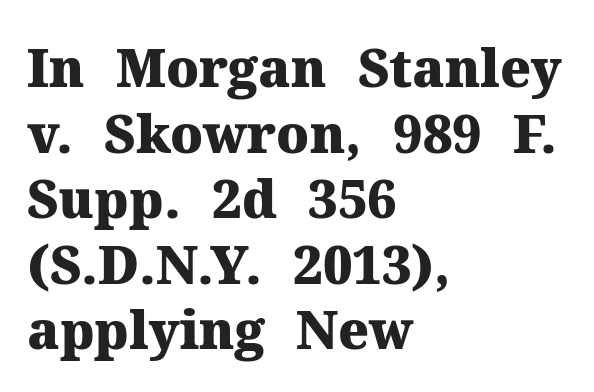
The image shows 52 px heavy serif type, upright; set left-aligned, normal line spacing (1.26x), normal letter spacing, not underlined; medium stroke contrast and a medium x-height.
